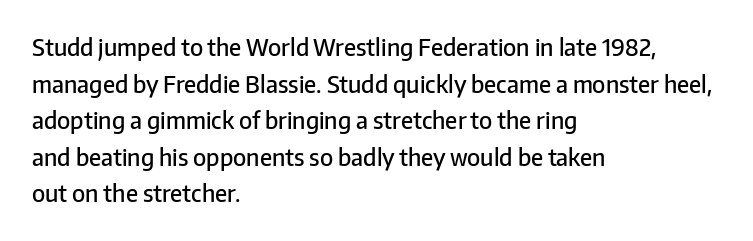
Q: Is the text bold? A: Semi-bold.
Q: Is the text italic (slanted)? A: No, it is upright.
Q: Is the text underlined? A: No.
Q: How is the paragraph aligned? A: Left-aligned.
Q: Is the spacing between letters normal or unusually wide? A: Normal.
Q: Is the spacing between lines tight, normal or loose? A: Normal.
